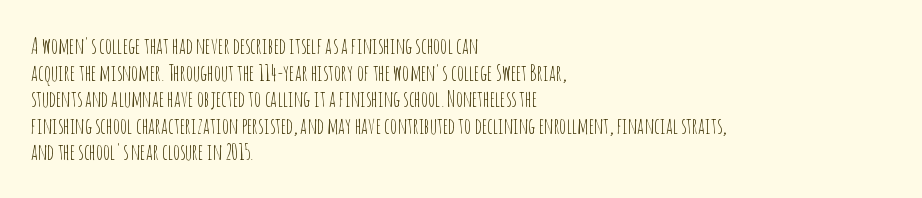
{"italic": "no", "bold": "no", "underline": "no", "align": "left", "line_spacing_ratio": 1.21, "letter_spacing": "normal", "letter_spacing_em": 0.0, "glyph_px": 22}
